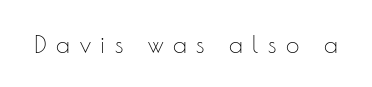
Stems here are at most as thick as an everyday book face. Check the space under the baseline: it is left empty. Spacing between characters has been opened up far beyond the box default. Tall strokes in this sample are plumb rather than angled.
